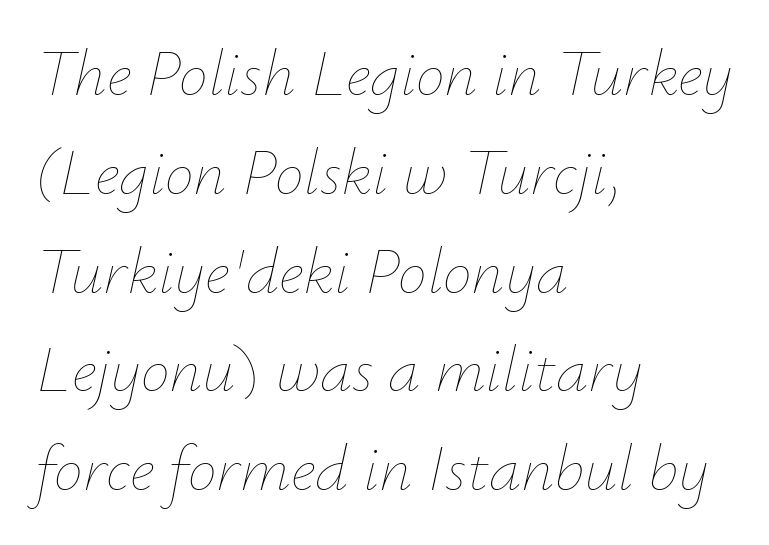
Q: Is the text bold? A: No.
Q: Is the text italic (slanted)? A: Yes, it leans right by about 12 degrees.
Q: Is the text underlined? A: No.
Q: How is the paragraph aligned? A: Left-aligned.
Q: Is the spacing between letters normal or unusually wide? A: Normal.
Q: Is the spacing between lines tight, normal or loose? A: Normal.
Q: Width (condensed, normal, or wide)? A: Normal.
Q: Stroke contrast? A: Low.
Q: x-height? A: Small.
Q: Monospaced? A: No.
